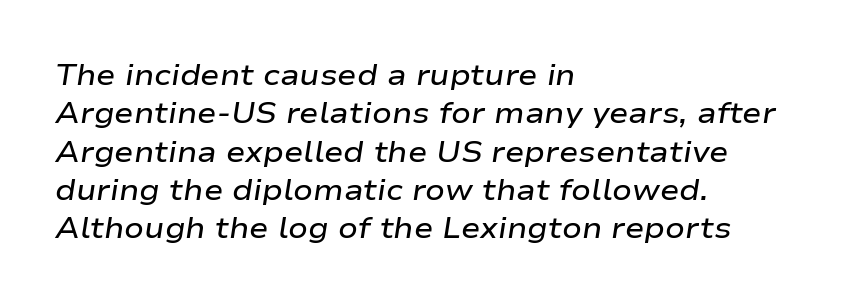
The image shows 29 px semibold, wide type, italic (leaning right); set left-aligned, normal line spacing (1.32x), normal letter spacing, not underlined; low stroke contrast and a medium x-height.
